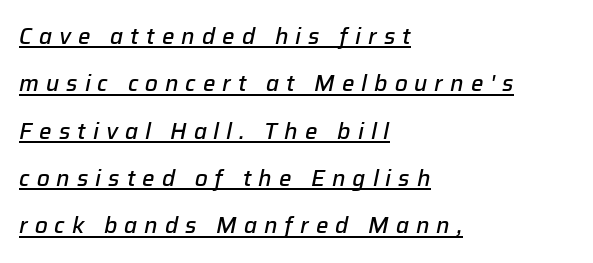
The image shows 22 px text type, italic (leaning right); set left-aligned, loose line spacing (2.15x), unusually wide letter spacing (+0.32 em), underlined.
